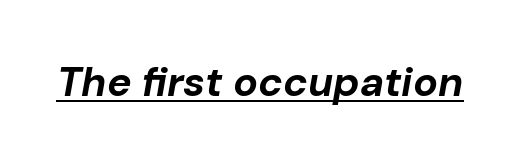
The image shows 41 px bold type, italic (leaning right); set normal letter spacing, underlined; low stroke contrast and a medium x-height.
